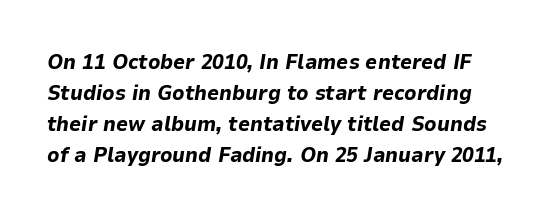
{"italic": "yes", "lean": "right", "slant_degrees": 9, "bold": "yes", "underline": "no", "line_spacing": "normal", "line_spacing_ratio": 1.47, "letter_spacing": "normal", "letter_spacing_em": 0.0, "glyph_px": 21}
